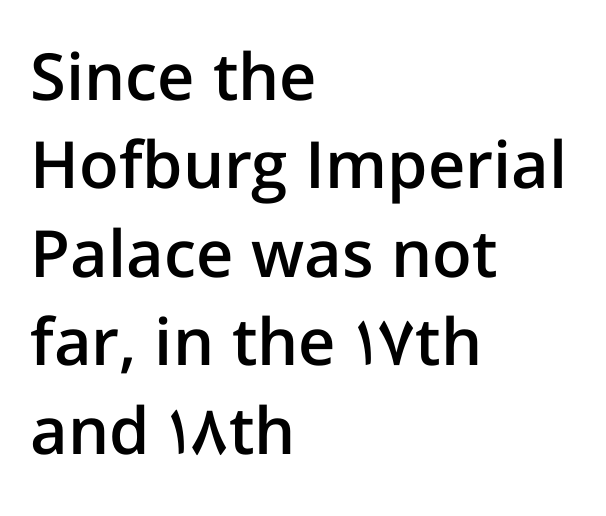
The image shows 65 px semibold sans-serif type, upright; set left-aligned, normal line spacing (1.36x), normal letter spacing, not underlined; low stroke contrast and a medium x-height.
